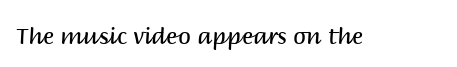
The image shows 23 px text type; set normal letter spacing, not underlined.
